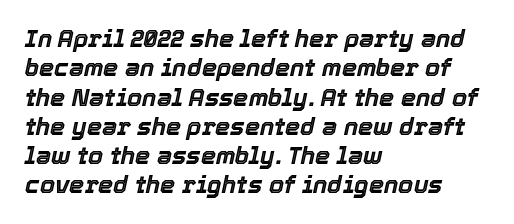
Q: Is the text italic (slanted)? A: Yes, it leans right by about 12 degrees.
Q: Is the text underlined? A: No.
Q: How is the paragraph aligned? A: Left-aligned.
Q: Is the spacing between letters normal or unusually wide? A: Normal.
